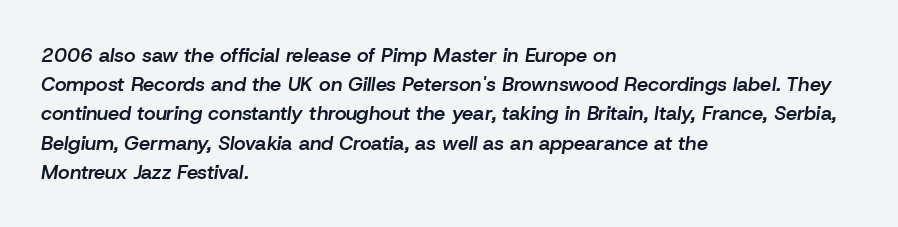
{"italic": "yes", "lean": "right", "slant_degrees": 8, "bold": "semi", "underline": "no", "align": "left", "line_spacing": "normal", "line_spacing_ratio": 1.46, "letter_spacing": "normal", "letter_spacing_em": 0.0, "glyph_px": 20}
